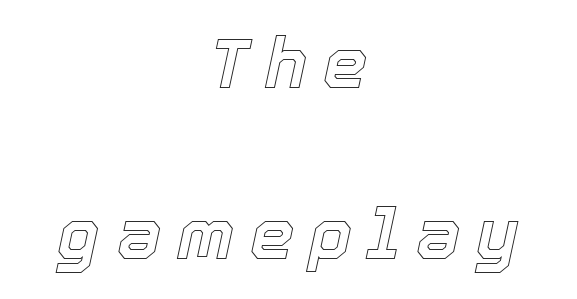
The image shows 71 px text type, italic (leaning right); set centered, loose line spacing (2.41x), unusually wide letter spacing (+0.22 em), not underlined; a medium x-height.
